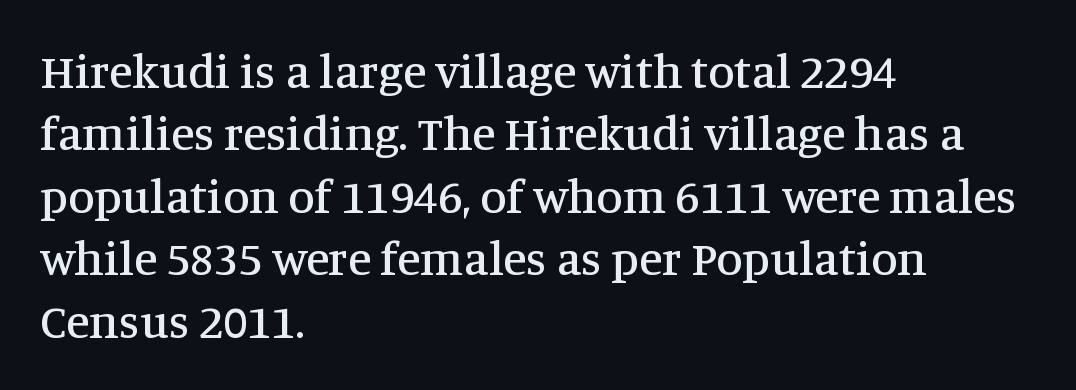
The image shows 48 px serif type, upright; set left-aligned, normal line spacing (1.3x), normal letter spacing, not underlined; medium stroke contrast and a large x-height.
